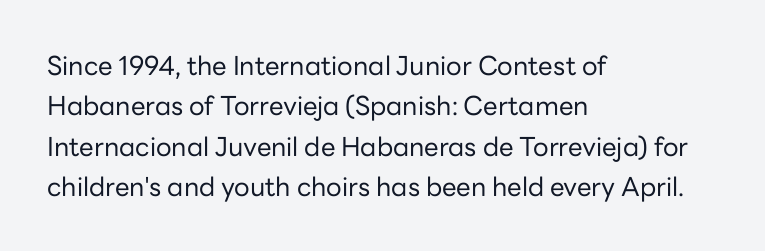
Check the space under the baseline: it is left empty. The type sits square on the baseline with zero lean. Line spacing here is normal. Casual observation: everything's shoved over to the left. Honestly, the letter spacing is just normal — you wouldn't notice it.
